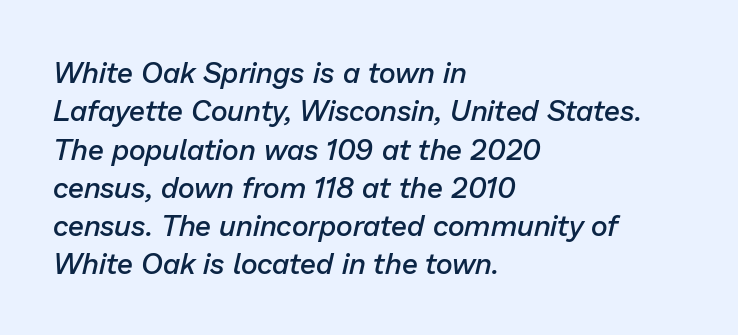
You could not count columns in this text — the font is proportionally spaced. What's the leading like? Ordinary, nothing unusual. The tracking reads as untouched default to a designer's eye. Tall strokes in this sample are angled rather than plumb. Slightly chunky letters — semibold, I'd say, not full bold.
